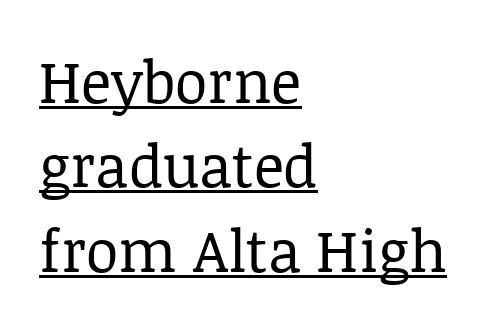
Ink coverage per letter is moderate at most. Here the designer chose a conventional face with non-uniform glyph widths. Old-style or modern, the face here clearly has serifs. If you measured baseline to baseline, you'd find a middling distance. The rendering keeps characters at their native spacing. Reading down the block, your eye returns to a fixed left position each line.
